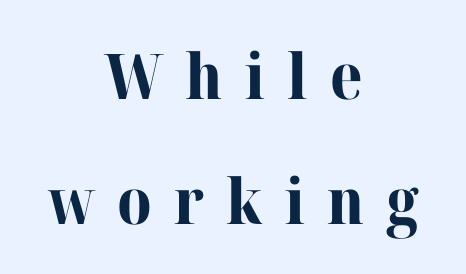
{"serif": "yes", "italic": "no", "bold": "yes", "weight": "bold", "width": "normal", "stroke_contrast": "high", "x_height": "medium", "monospaced": "no", "underline": "no", "align": "center", "line_spacing": "loose", "line_spacing_ratio": 1.98, "letter_spacing": "wide", "letter_spacing_em": 0.35, "glyph_px": 63}
